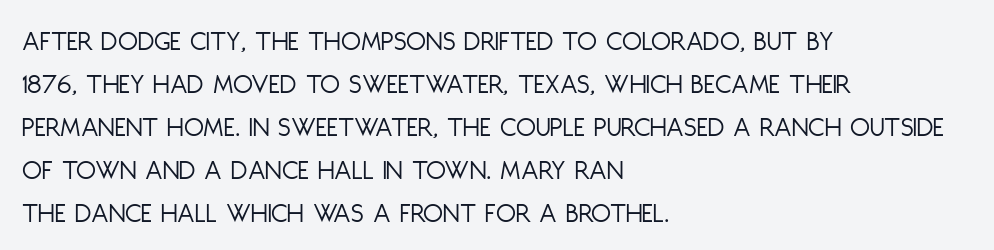
The image shows 29 px light, condensed sans-serif type, upright; set left-aligned, normal line spacing (1.48x), normal letter spacing, not underlined; low stroke contrast and a large x-height.
